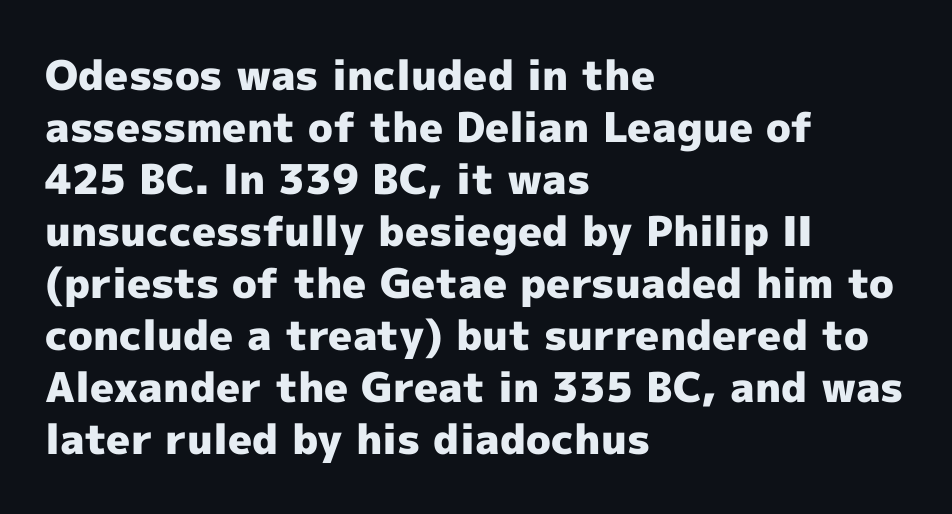
Each new line begins a customary step beneath the previous one. These lines stack with their left ends in a neat column. You could not count columns in this text — the font is proportionally spaced. Ordinary non-slanted type is in use.
